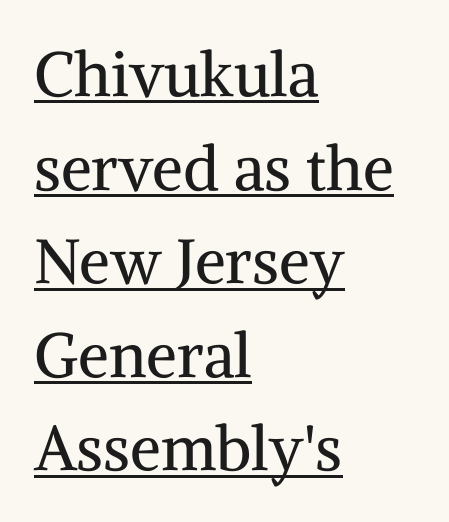
{"serif": "yes", "italic": "no", "bold": "no", "weight": "regular", "width": "normal", "stroke_contrast": "medium", "x_height": "medium", "monospaced": "no", "underline": "yes", "align": "left", "line_spacing": "normal", "line_spacing_ratio": 1.51, "letter_spacing": "normal", "letter_spacing_em": 0.0, "glyph_px": 62}
